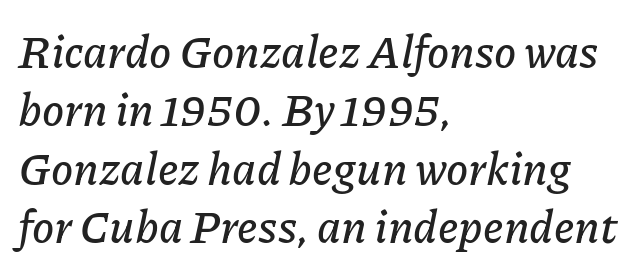
{"italic": "yes", "lean": "right", "slant_degrees": 11, "width": "normal", "stroke_contrast": "low", "x_height": "medium", "monospaced": "no", "underline": "no", "align": "left", "line_spacing": "normal", "line_spacing_ratio": 1.3, "letter_spacing": "normal", "letter_spacing_em": 0.0, "glyph_px": 45}
